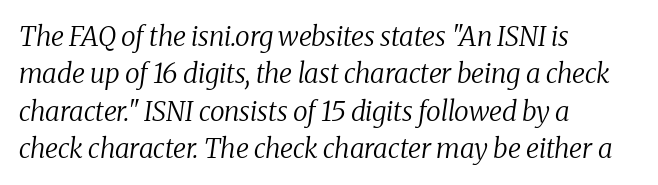
{"italic": "yes", "lean": "right", "slant_degrees": 8, "bold": "no", "underline": "no", "align": "left", "line_spacing": "normal", "line_spacing_ratio": 1.38, "letter_spacing": "normal", "letter_spacing_em": 0.0, "glyph_px": 27}
